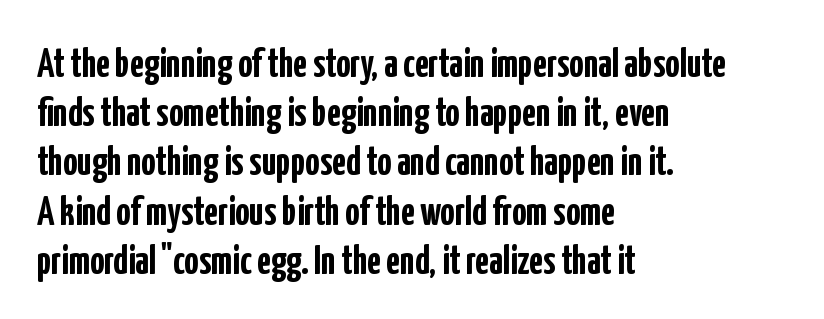
Q: Is the text bold? A: Yes.
Q: Is the text italic (slanted)? A: No, it is upright.
Q: Is the typeface a serif or a sans-serif typeface? A: Sans-serif.
Q: Is the text underlined? A: No.
Q: How is the paragraph aligned? A: Left-aligned.
Q: Is the spacing between letters normal or unusually wide? A: Normal.
Q: Width (condensed, normal, or wide)? A: Condensed.
Q: Stroke contrast? A: Low.
Q: x-height? A: Medium.
Q: Monospaced? A: No.
